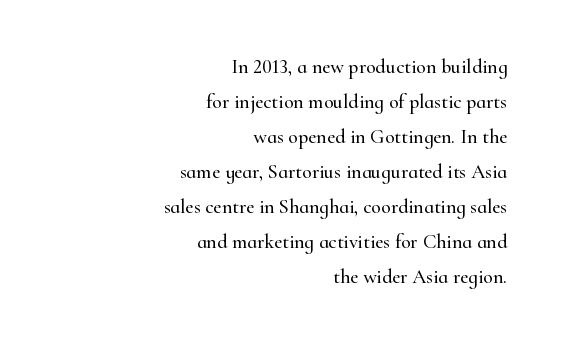
Nope, not italic — everything's standing straight. Leftover space on each line is placed entirely before the opening word. Inter-character spacing is left at the font's built-in metrics. Glance below the letters and you will spot only blank space.
